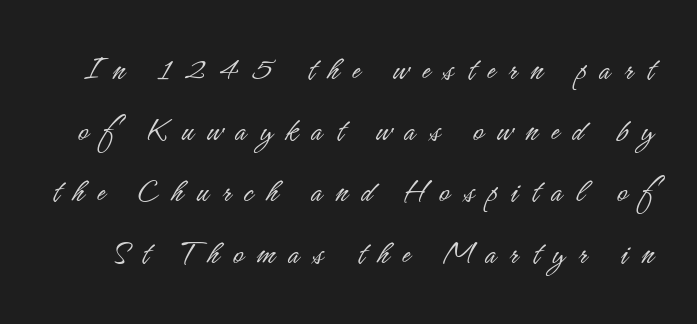
The strokes carry an ordinary text weight at most. Note the varied advance widths — an 'i' is clearly narrower than an 'm'. To sum up the face: it is a sans, with no serifs.
